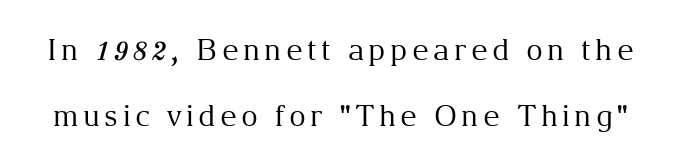
The image shows 29 px regular-weight serif type, upright; set loose line spacing (2.27x), not underlined; medium stroke contrast and a medium x-height.
